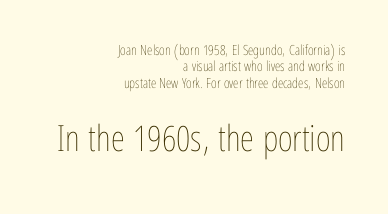
Q: Is the text bold? A: No.
Q: Is the text italic (slanted)? A: No, it is upright.
Q: Is the text underlined? A: No.
Q: How is the paragraph aligned? A: Right-aligned.
Q: Is the spacing between letters normal or unusually wide? A: Normal.
Q: Which block of text is set in a larger size, the first (top) or the second (bottom)? A: The second (bottom) one.
Q: Width (condensed, normal, or wide)? A: Condensed.
Q: Stroke contrast? A: Low.
Q: x-height? A: Medium.
Q: Monospaced? A: No.
